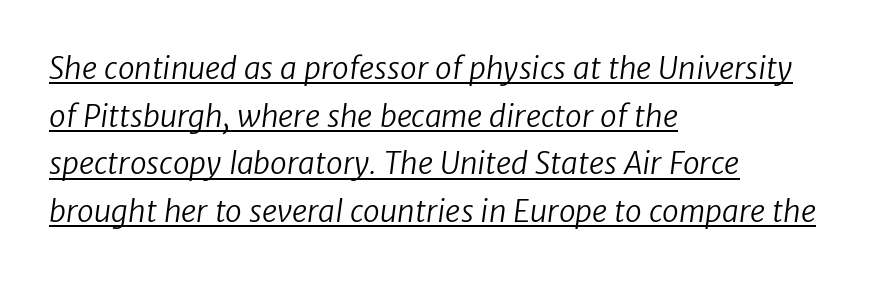
The image shows 30 px regular-weight sans-serif type; set left-aligned, normal line spacing (1.59x), normal letter spacing, underlined; low stroke contrast and a medium x-height.
